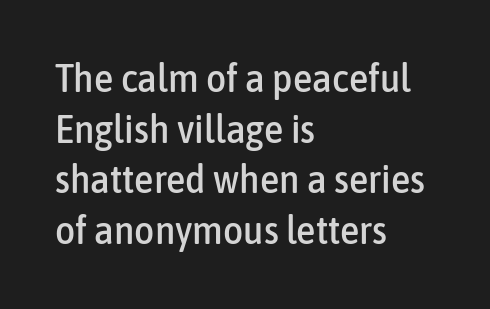
The image shows 39 px condensed sans-serif type, upright; set left-aligned, normal line spacing (1.3x), normal letter spacing, not underlined; low stroke contrast and a medium x-height.
